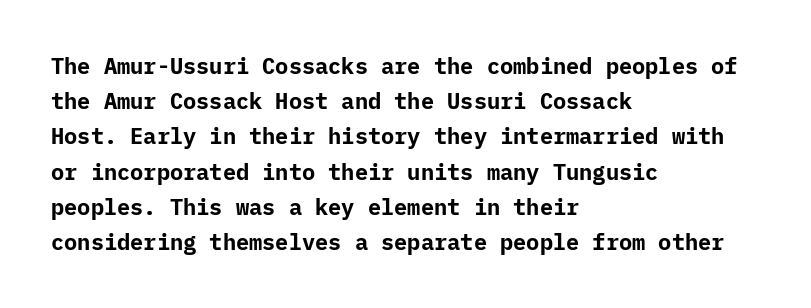
Every row of glyphs begins at an identical x-position on the left. Each word holds together tightly as a unit, with standard inter-letter gaps. What's the leading like? Ordinary, nothing unusual. Nope, not italic — everything's standing straight. The space directly below the letters is spotless.
